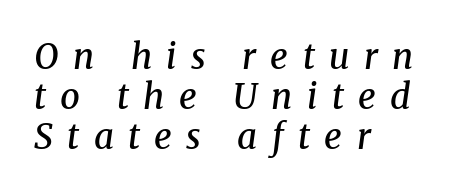
Underline: absent. Interline gaps are noticeably narrow in this sample. Notice how the passage keeps a crisp vertical edge on the left only. Every character sits at an angle, as italics do.
